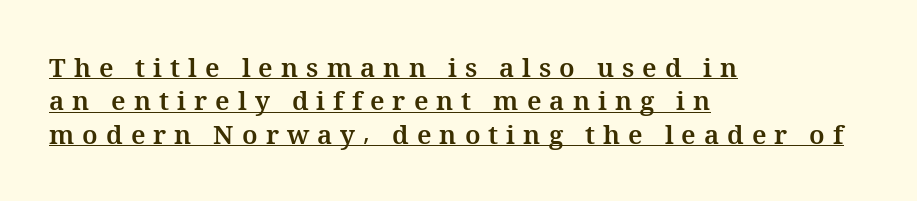
The image shows 26 px bold type, upright; set left-aligned, normal line spacing (1.28x), unusually wide letter spacing (+0.31 em), underlined.
